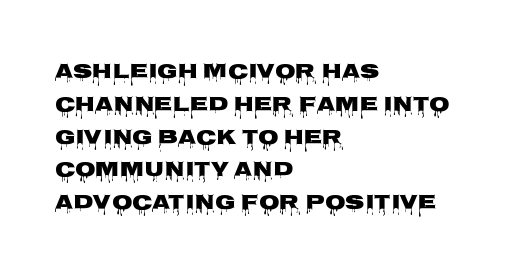
{"italic": "no", "bold": "yes", "underline": "no", "align": "left", "line_spacing": "normal", "line_spacing_ratio": 1.56, "letter_spacing": "normal", "letter_spacing_em": 0.0, "glyph_px": 21}
